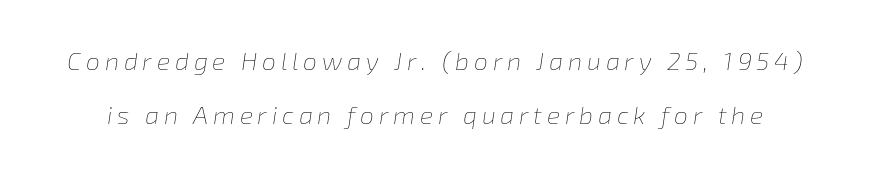
Q: Is the text bold? A: No.
Q: Is the text italic (slanted)? A: Yes, it leans right by about 8 degrees.
Q: Is the text underlined? A: No.
Q: Is the spacing between lines tight, normal or loose? A: Loose.
